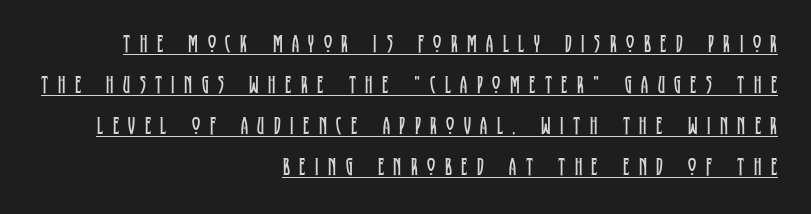
The image shows 25 px text type, upright; set right-aligned, normal line spacing (1.64x), unusually wide letter spacing (+0.38 em), underlined.
